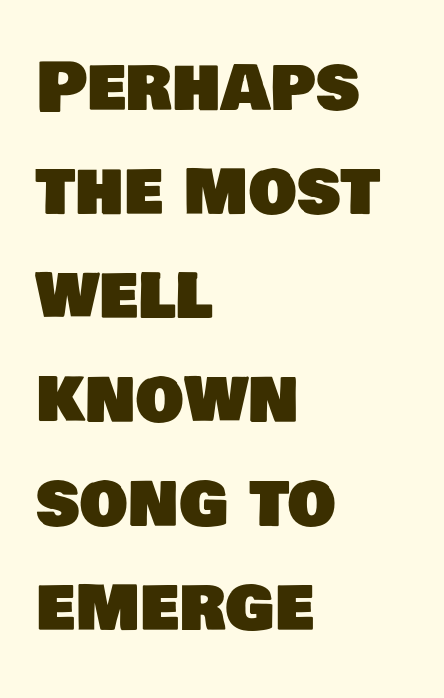
The image shows 68 px sans-serif type; set left-aligned, normal line spacing (1.53x), normal letter spacing, not underlined; low stroke contrast and a large x-height.
